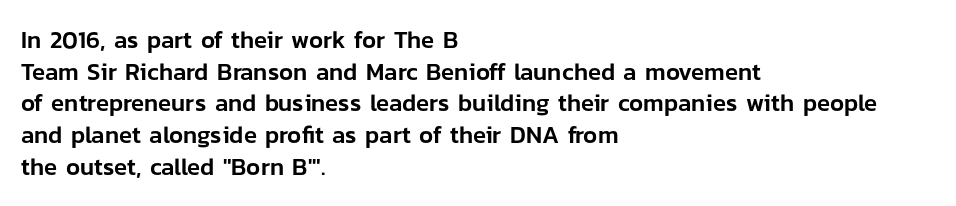
Q: Is the text italic (slanted)? A: No, it is upright.
Q: Is the text underlined? A: No.
Q: How is the paragraph aligned? A: Left-aligned.
Q: Is the spacing between letters normal or unusually wide? A: Normal.
Q: Is the spacing between lines tight, normal or loose? A: Normal.
